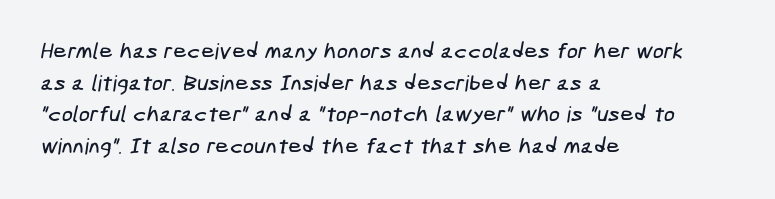
{"underline": "no", "align": "left", "line_spacing": "normal", "line_spacing_ratio": 1.44, "letter_spacing": "normal", "letter_spacing_em": 0.0, "glyph_px": 22}
